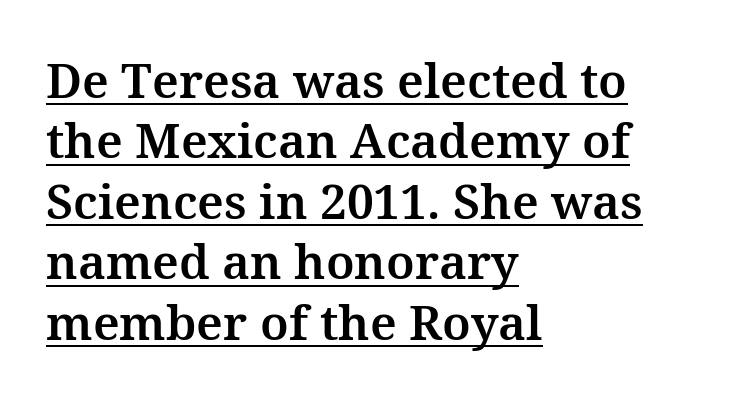
{"serif": "yes", "italic": "no", "width": "normal", "stroke_contrast": "medium", "x_height": "medium", "monospaced": "no", "underline": "yes", "align": "left", "line_spacing": "normal", "line_spacing_ratio": 1.26, "letter_spacing": "normal", "letter_spacing_em": 0.0, "glyph_px": 48}
